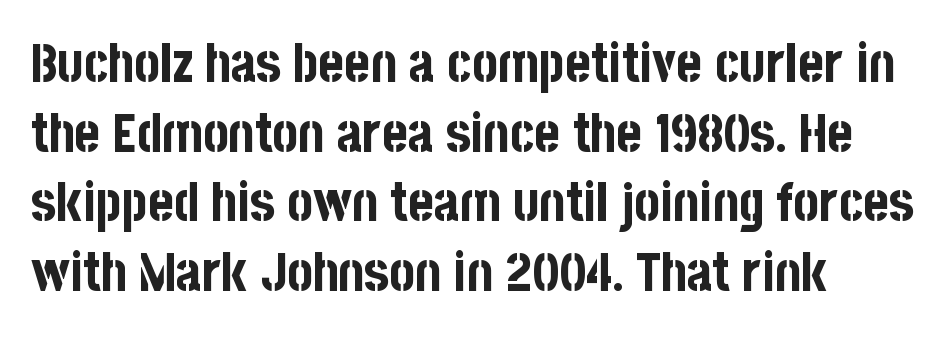
{"serif": "no", "italic": "no", "bold": "yes", "weight": "bold", "width": "condensed", "stroke_contrast": "low", "x_height": "large", "monospaced": "no", "underline": "no", "line_spacing": "normal", "line_spacing_ratio": 1.29, "letter_spacing": "normal", "letter_spacing_em": 0.0, "glyph_px": 54}
